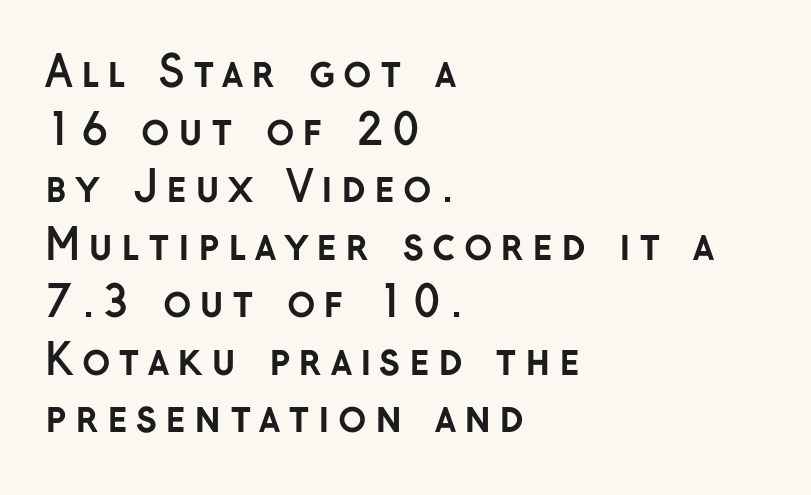
{"serif": "no", "italic": "no", "bold": "yes", "weight": "semibold", "width": "normal", "stroke_contrast": "low", "x_height": "medium", "monospaced": "no", "underline": "no", "align": "left", "line_spacing": "normal", "line_spacing_ratio": 1.37, "glyph_px": 42}
